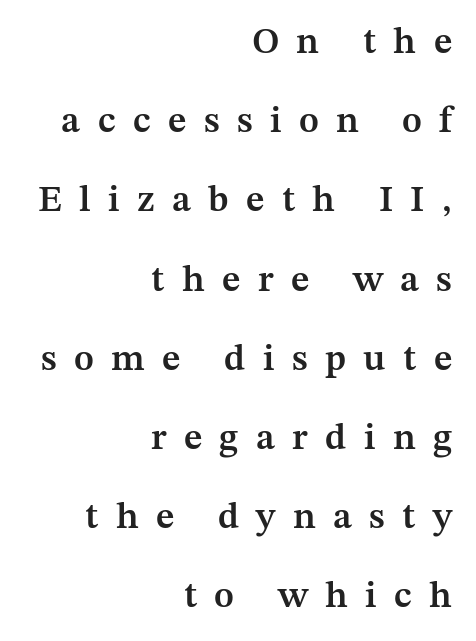
{"serif": "yes", "italic": "no", "bold": "semi", "weight": "semibold", "width": "normal", "stroke_contrast": "medium", "x_height": "medium", "monospaced": "no", "underline": "no", "align": "right", "line_spacing": "loose", "line_spacing_ratio": 2.14, "letter_spacing": "wide", "letter_spacing_em": 0.47, "glyph_px": 37}
